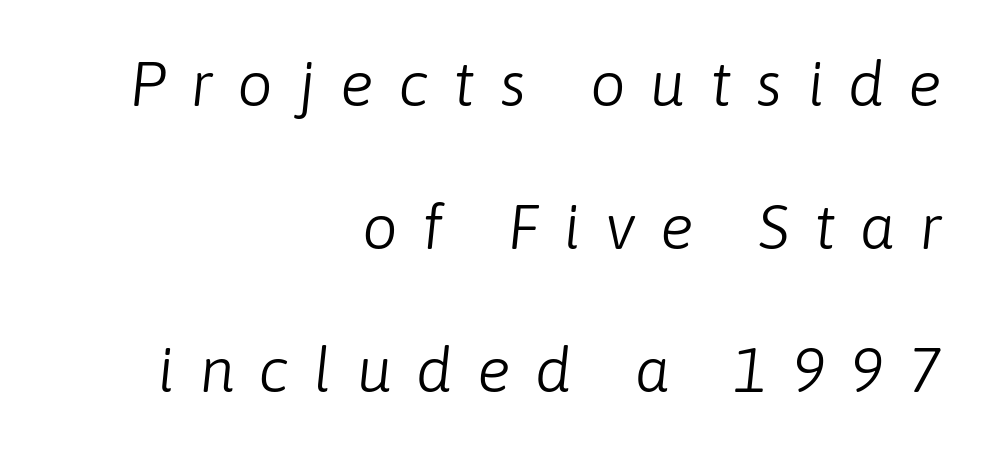
{"italic": "yes", "lean": "right", "slant_degrees": 6, "bold": "no", "weight": "light", "width": "normal", "stroke_contrast": "low", "x_height": "medium", "monospaced": "no", "underline": "no", "align": "right", "line_spacing": "loose", "line_spacing_ratio": 2.27, "letter_spacing": "wide", "letter_spacing_em": 0.39, "glyph_px": 63}
